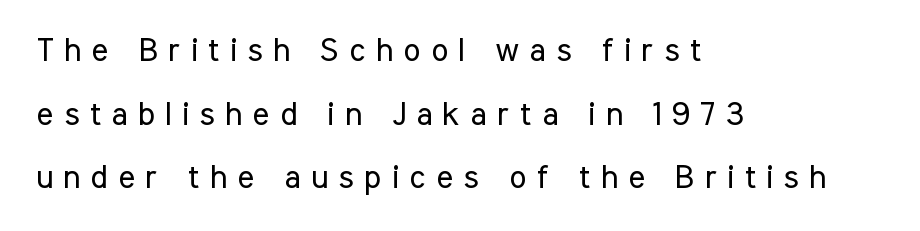
The image shows 32 px regular-weight, condensed sans-serif type, upright; set left-aligned, loose line spacing (1.99x), unusually wide letter spacing (+0.33 em), not underlined; low stroke contrast and a medium x-height.
